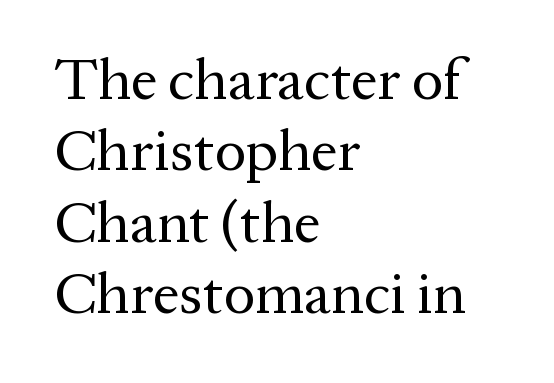
The image shows 59 px regular-weight serif type, upright; set left-aligned, line spacing 1.21x, normal letter spacing, not underlined; medium stroke contrast and a medium x-height.
